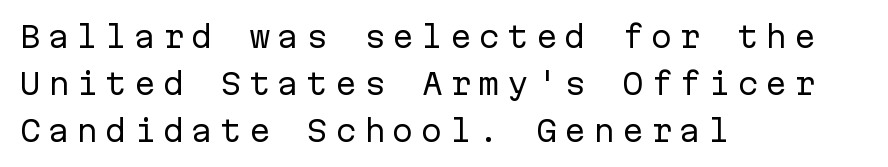
{"serif": "no", "italic": "no", "bold": "no", "weight": "regular", "width": "normal", "stroke_contrast": "low", "x_height": "medium", "monospaced": "yes", "underline": "no", "align": "left", "line_spacing": "normal", "line_spacing_ratio": 1.62, "letter_spacing": "wide", "letter_spacing_em": 0.24, "glyph_px": 29}
